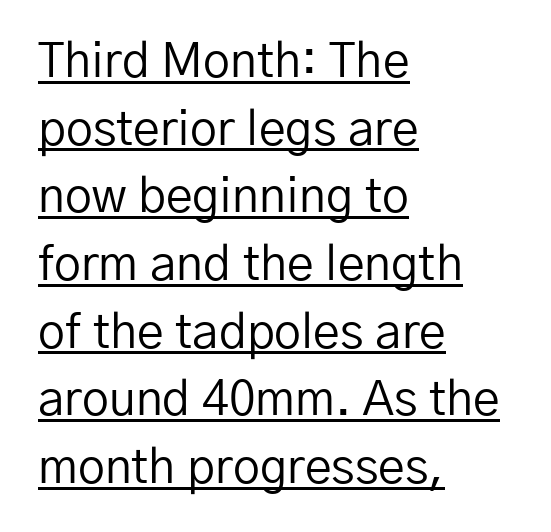
Character widths vary here, with narrow letters taking less room than wide ones. Bold? No — there's no thickening of the strokes. Short note: letters normally spaced. Regarding serifs, this sample does without them. Which margin do the lines hug? The left one — the right edge is uneven. This sample keeps an unexceptional amount of space between lines.
